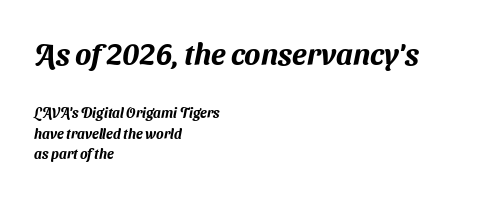
Q: Is the typeface a serif or a sans-serif typeface? A: Sans-serif.
Q: Is the text underlined? A: No.
Q: How is the paragraph aligned? A: Left-aligned.
Q: Is the spacing between letters normal or unusually wide? A: Normal.
Q: Is the spacing between lines tight, normal or loose? A: Normal.
Q: Which block of text is set in a larger size, the first (top) or the second (bottom)? A: The first (top) one.
Q: Width (condensed, normal, or wide)? A: Normal.
Q: Stroke contrast? A: Medium.
Q: x-height? A: Medium.
Q: Monospaced? A: No.
